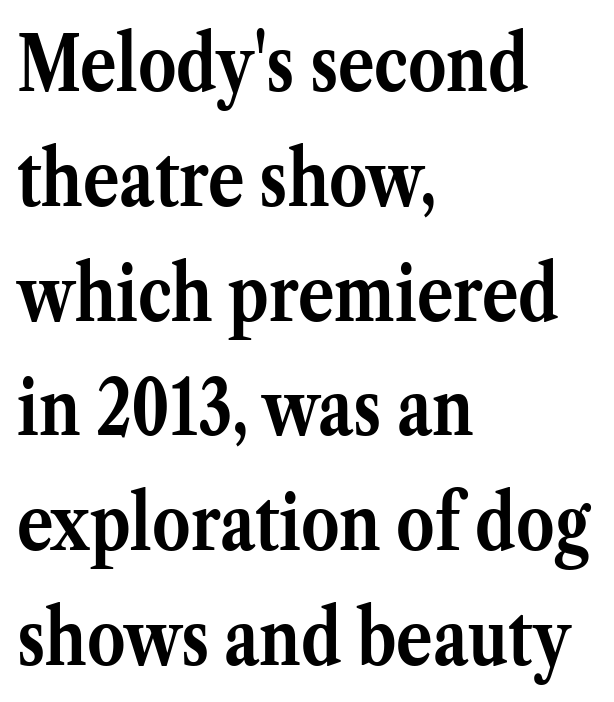
{"serif": "yes", "italic": "no", "bold": "yes", "weight": "semibold", "width": "normal", "stroke_contrast": "medium", "x_height": "medium", "monospaced": "no", "underline": "no", "align": "left", "line_spacing": "normal", "line_spacing_ratio": 1.51, "letter_spacing": "normal", "letter_spacing_em": 0.0, "glyph_px": 76}
